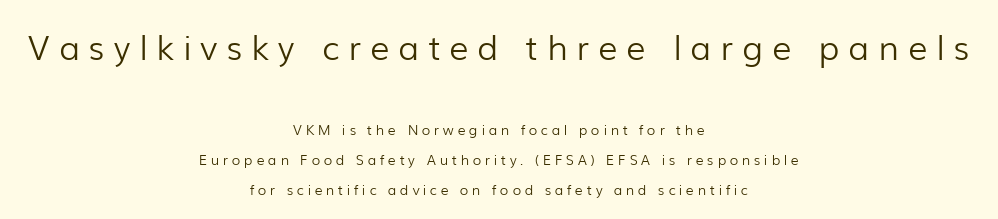
The image shows 34 px light sans-serif type, upright; set centered, loose line spacing (2.12x), unusually wide letter spacing (+0.26 em), not underlined; the first (top) block is 2.43x larger; low stroke contrast and a medium x-height.
